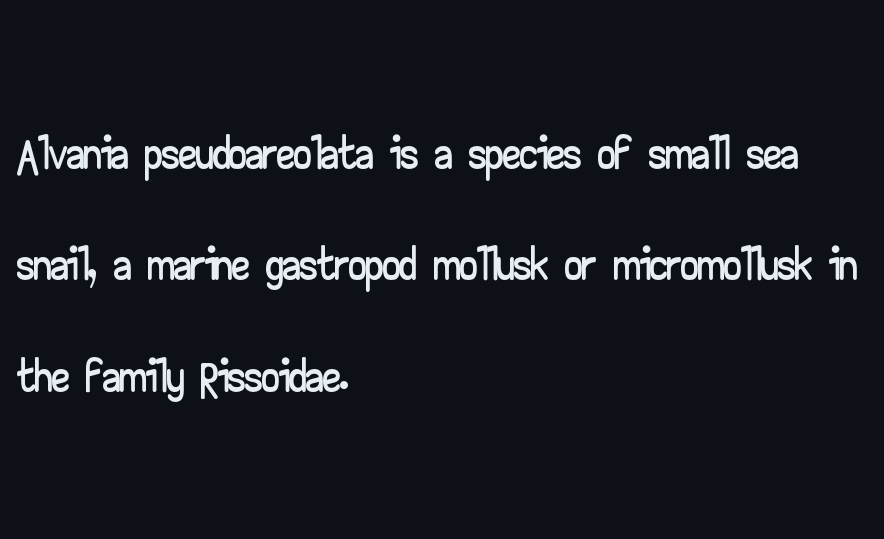
{"serif": "no", "italic": "no", "width": "wide", "stroke_contrast": "low", "x_height": "small", "monospaced": "no", "underline": "no", "align": "left", "line_spacing": "normal", "line_spacing_ratio": 1.59, "letter_spacing": "normal", "letter_spacing_em": 0.0, "glyph_px": 70}
